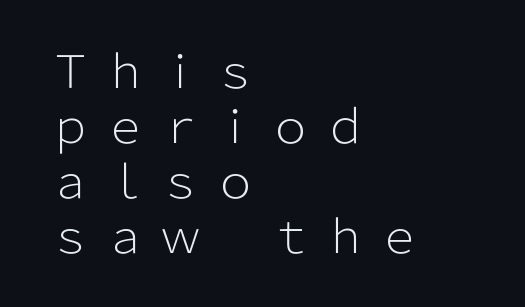
Q: Is the text bold? A: No.
Q: Is the text italic (slanted)? A: No, it is upright.
Q: Is the typeface a serif or a sans-serif typeface? A: Sans-serif.
Q: Is the text underlined? A: No.
Q: How is the paragraph aligned? A: Left-aligned.
Q: Is the spacing between letters normal or unusually wide? A: Unusually wide.
Q: Width (condensed, normal, or wide)? A: Normal.
Q: Stroke contrast? A: Low.
Q: x-height? A: Medium.
Q: Monospaced? A: No.
